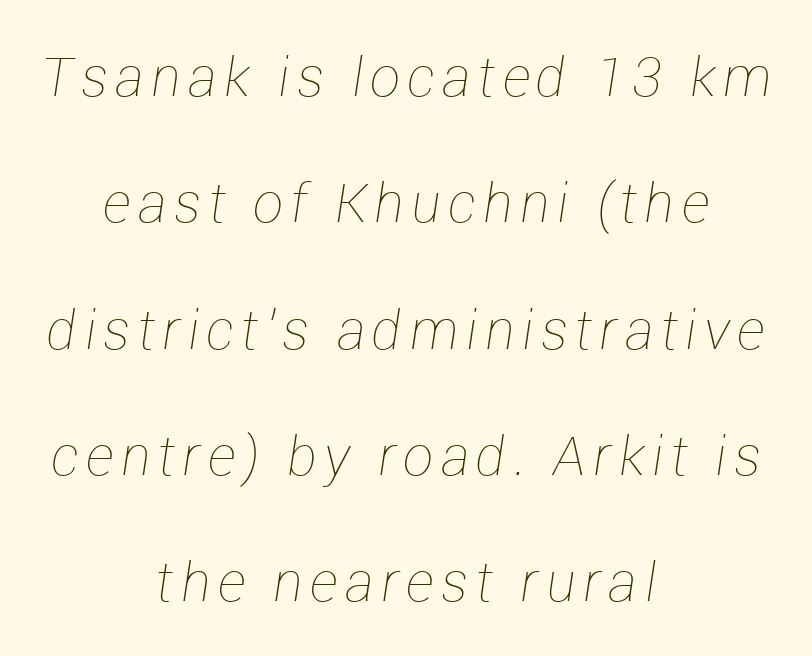
Q: Is the text bold? A: No.
Q: Is the text italic (slanted)? A: Yes, it leans right by about 12 degrees.
Q: Is the text underlined? A: No.
Q: How is the paragraph aligned? A: Centered.
Q: Is the spacing between lines tight, normal or loose? A: Loose.
Q: Width (condensed, normal, or wide)? A: Normal.
Q: Stroke contrast? A: Low.
Q: x-height? A: Medium.
Q: Monospaced? A: No.
